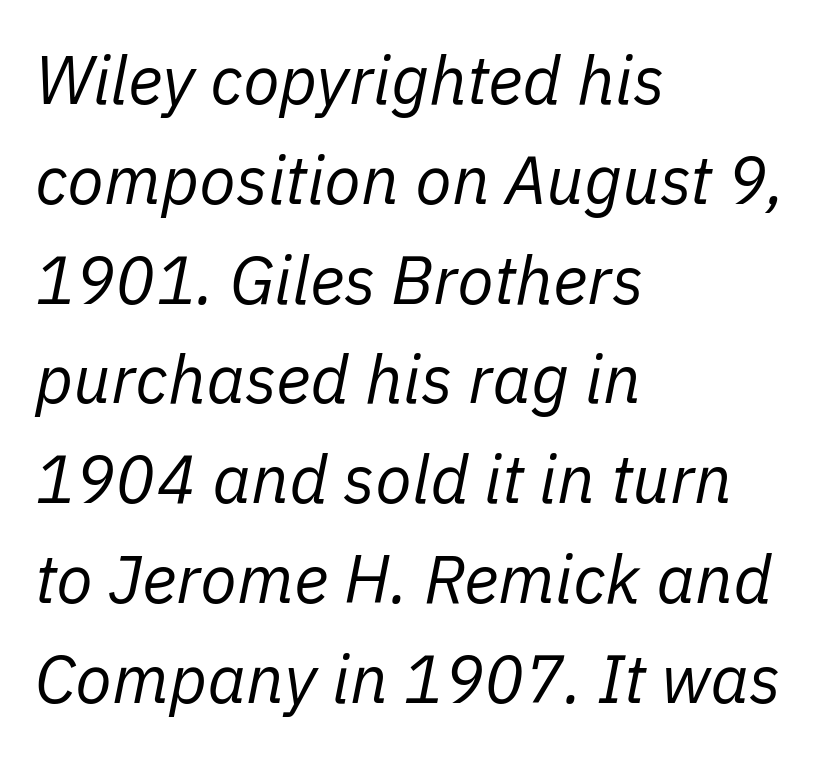
The image shows 67 px regular-weight type, italic (leaning right); set left-aligned, normal line spacing (1.49x), normal letter spacing, not underlined; low stroke contrast and a medium x-height.
